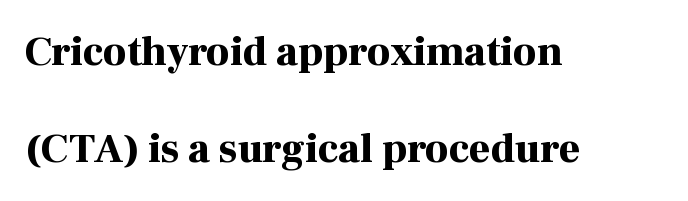
Q: Is the text bold? A: Yes.
Q: Is the text italic (slanted)? A: No, it is upright.
Q: Is the typeface a serif or a sans-serif typeface? A: Serif.
Q: Is the text underlined? A: No.
Q: How is the paragraph aligned? A: Left-aligned.
Q: Is the spacing between letters normal or unusually wide? A: Normal.
Q: Is the spacing between lines tight, normal or loose? A: Loose.
Q: Width (condensed, normal, or wide)? A: Normal.
Q: Stroke contrast? A: High.
Q: x-height? A: Medium.
Q: Monospaced? A: No.
